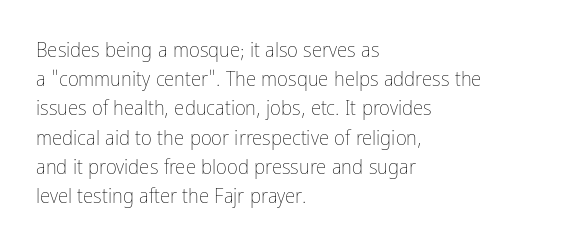
{"italic": "no", "bold": "no", "underline": "no", "align": "left", "line_spacing": "normal", "line_spacing_ratio": 1.39, "letter_spacing": "normal", "letter_spacing_em": 0.0, "glyph_px": 21}
